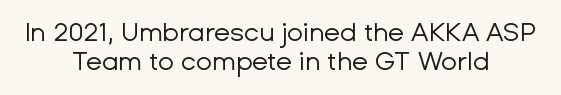
The image shows 26 px text type, upright; set centered, tight line spacing (1.12x), normal letter spacing, not underlined.
